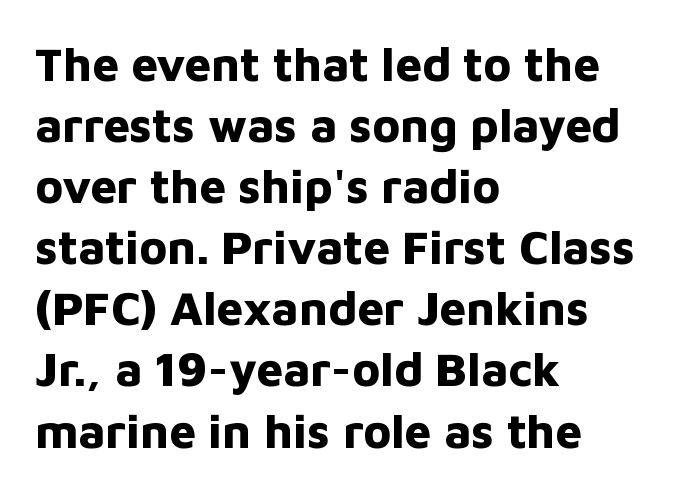
{"serif": "no", "italic": "no", "bold": "yes", "weight": "bold", "width": "normal", "stroke_contrast": "low", "x_height": "medium", "monospaced": "no", "underline": "no", "align": "left", "line_spacing": "normal", "line_spacing_ratio": 1.3, "letter_spacing": "normal", "letter_spacing_em": 0.0, "glyph_px": 47}
